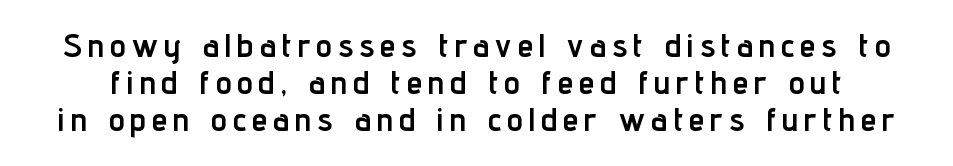
{"serif": "no", "italic": "no", "bold": "yes", "weight": "semibold", "width": "condensed", "stroke_contrast": "low", "x_height": "medium", "monospaced": "no", "underline": "no", "line_spacing_ratio": 1.16, "glyph_px": 32}
